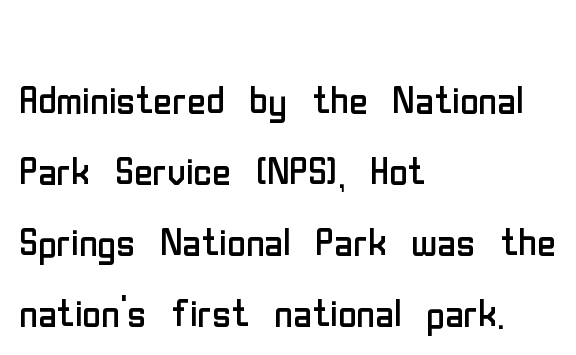
{"serif": "no", "italic": "no", "bold": "no", "weight": "regular", "width": "condensed", "stroke_contrast": "low", "x_height": "medium", "monospaced": "no", "underline": "no", "align": "left", "line_spacing": "normal", "line_spacing_ratio": 1.39, "letter_spacing": "normal", "letter_spacing_em": 0.0, "glyph_px": 51}
